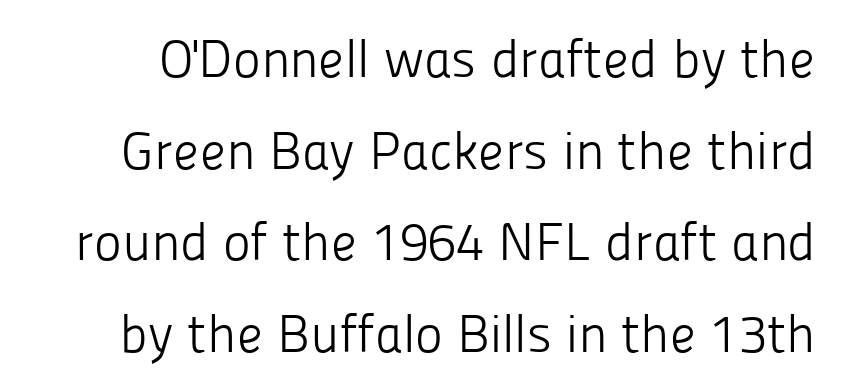
The image shows 53 px light sans-serif type, upright; set line spacing 1.73x, normal letter spacing, not underlined; low stroke contrast and a medium x-height.
